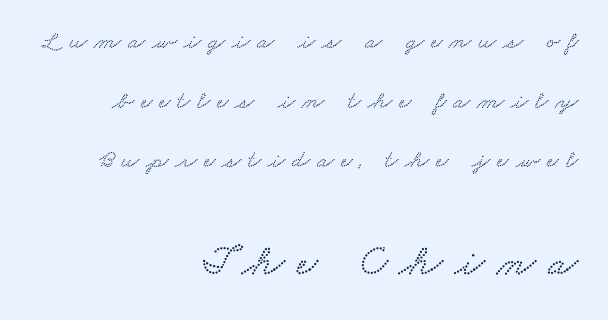
Anything drawn beneath the words? Only blank space. Between one letter and the next there's a generous, obvious gap. Each letter keeps its own natural width here, so spacing adapts to shape. These lines stack with their right ends in a neat column.
